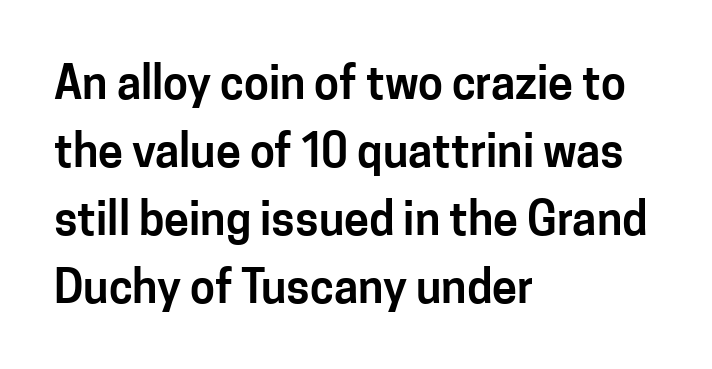
{"serif": "no", "italic": "no", "width": "normal", "stroke_contrast": "low", "x_height": "medium", "monospaced": "no", "underline": "no", "align": "left", "line_spacing": "normal", "line_spacing_ratio": 1.51, "letter_spacing": "normal", "letter_spacing_em": 0.0, "glyph_px": 45}
